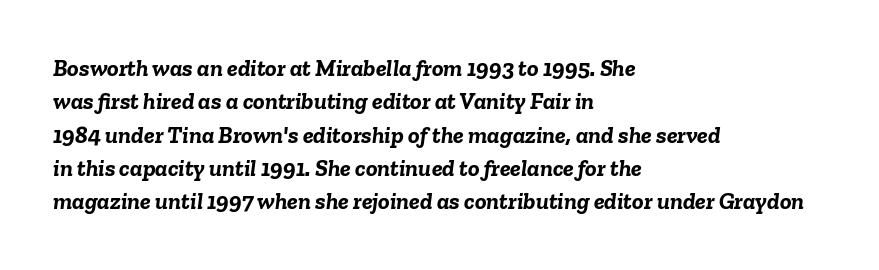
The image shows 24 px bold type, italic (leaning right); set left-aligned, normal line spacing (1.39x), normal letter spacing, not underlined.
